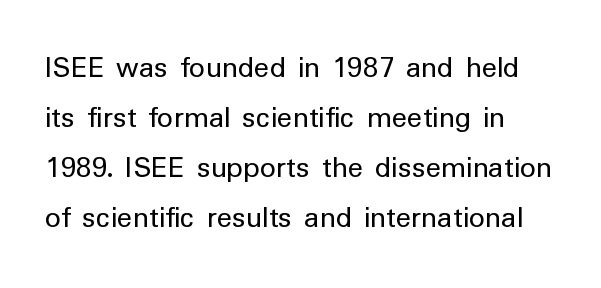
The image shows 32 px regular-weight sans-serif type, upright; set normal line spacing (1.56x), normal letter spacing, not underlined; low stroke contrast and a medium x-height.
